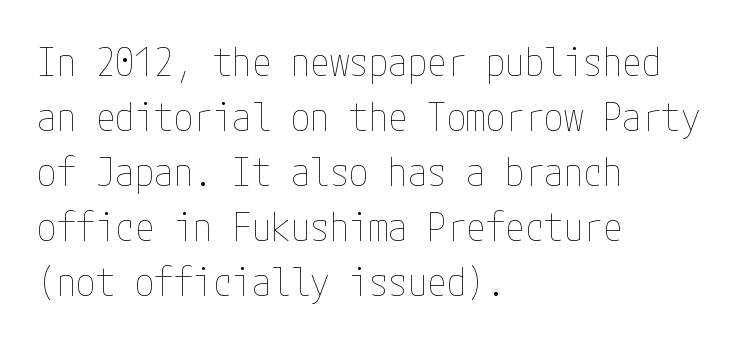
The image shows 39 px thin, condensed type, upright; set left-aligned, normal line spacing (1.41x), normal letter spacing, not underlined; low stroke contrast and a medium x-height.
